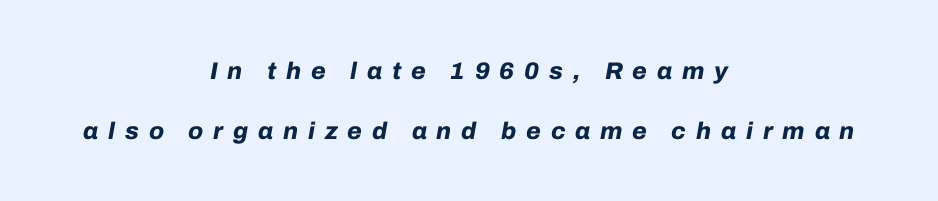
Students, this is bold: see how much ink each stroke carries. Bare-footed words on every line. These lines were composed using italics. Whoever set this chose breathing room over compactness in the vertical rhythm.
